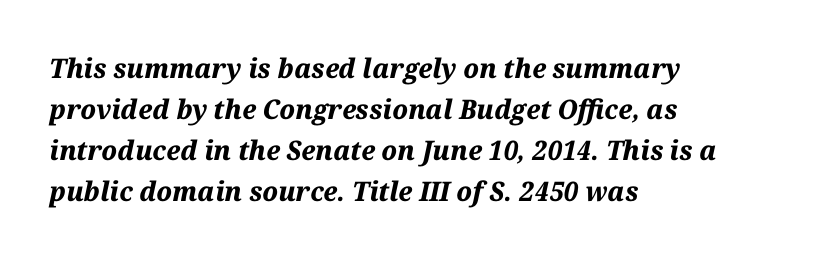
{"italic": "yes", "lean": "right", "slant_degrees": 12, "bold": "yes", "underline": "no", "align": "left", "line_spacing": "normal", "line_spacing_ratio": 1.52, "letter_spacing": "normal", "letter_spacing_em": 0.0, "glyph_px": 27}
